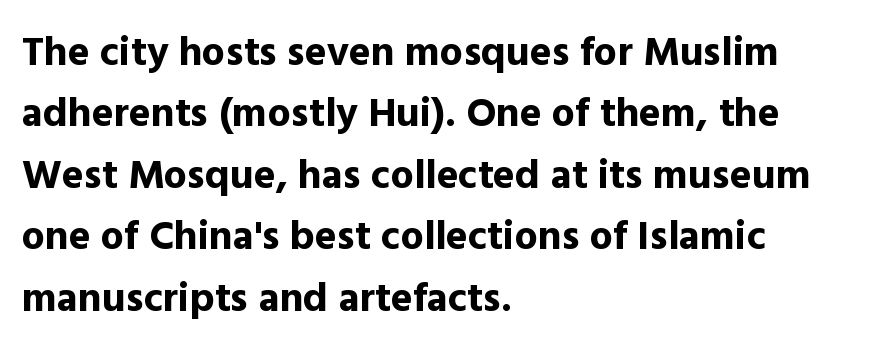
Q: Is the text bold? A: Yes.
Q: Is the text italic (slanted)? A: No, it is upright.
Q: Is the typeface a serif or a sans-serif typeface? A: Sans-serif.
Q: Is the text underlined? A: No.
Q: How is the paragraph aligned? A: Left-aligned.
Q: Is the spacing between letters normal or unusually wide? A: Normal.
Q: Is the spacing between lines tight, normal or loose? A: Normal.
Q: Width (condensed, normal, or wide)? A: Normal.
Q: x-height? A: Medium.
Q: Monospaced? A: No.
